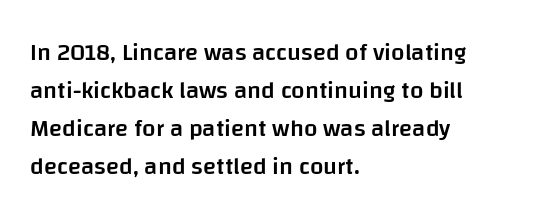
Q: Is the text bold? A: Semi-bold.
Q: Is the text italic (slanted)? A: No, it is upright.
Q: Is the text underlined? A: No.
Q: How is the paragraph aligned? A: Left-aligned.
Q: Is the spacing between letters normal or unusually wide? A: Normal.
Q: Is the spacing between lines tight, normal or loose? A: Normal.
